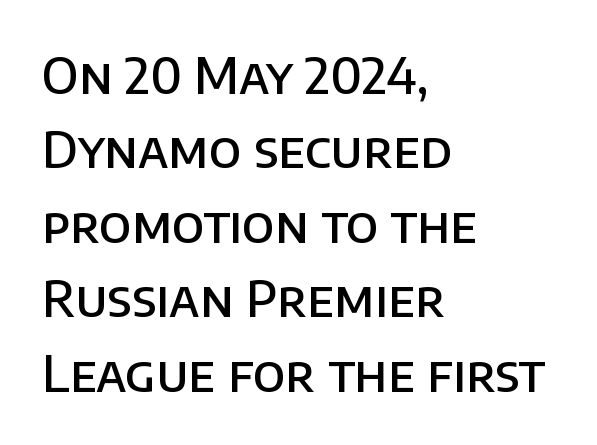
The image shows 50 px semibold sans-serif type, upright; set left-aligned, normal line spacing (1.49x), normal letter spacing, not underlined; low stroke contrast and a large x-height.
